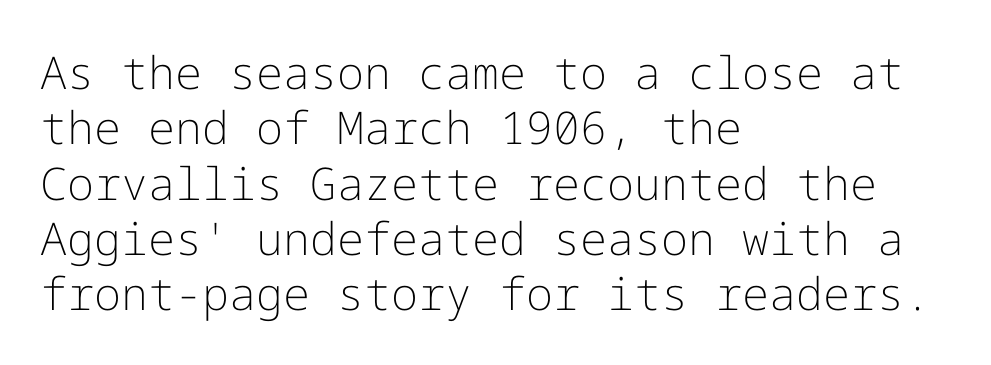
The image shows 45 px light sans-serif type, upright; set left-aligned, line spacing 1.23x, normal letter spacing, not underlined; low stroke contrast and a medium x-height.
